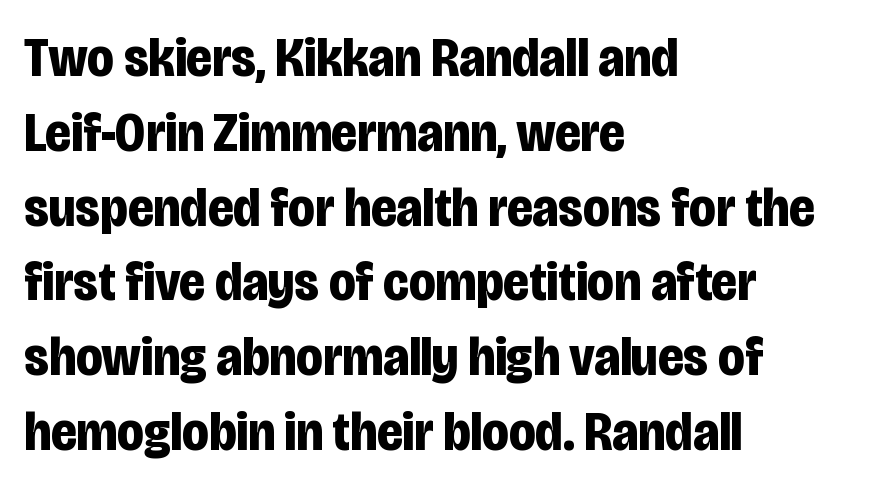
The image shows 55 px bold, condensed sans-serif type, upright; set left-aligned, normal line spacing (1.36x), normal letter spacing, not underlined; low stroke contrast and a large x-height.
